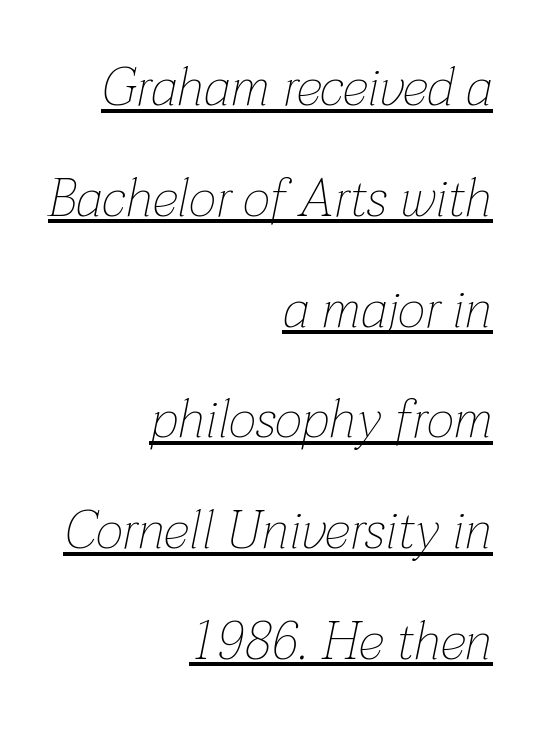
The image shows 53 px thin type, italic (leaning right); set right-aligned, loose line spacing (2.09x), normal letter spacing, underlined; low stroke contrast and a medium x-height.
